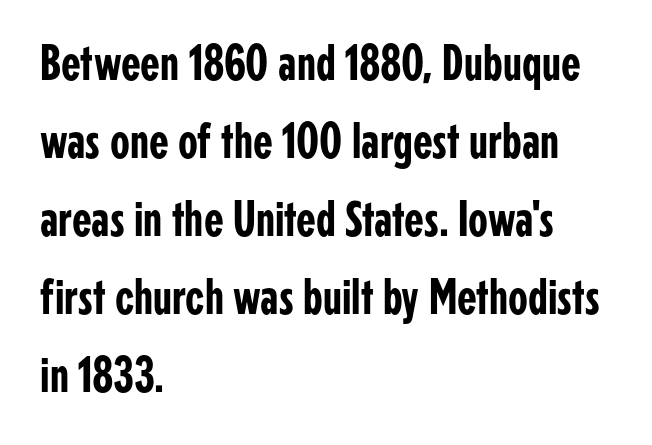
Q: Is the text italic (slanted)? A: No, it is upright.
Q: Is the typeface a serif or a sans-serif typeface? A: Sans-serif.
Q: Is the text underlined? A: No.
Q: How is the paragraph aligned? A: Left-aligned.
Q: Is the spacing between letters normal or unusually wide? A: Normal.
Q: Is the spacing between lines tight, normal or loose? A: Normal.
Q: Width (condensed, normal, or wide)? A: Condensed.
Q: Stroke contrast? A: Low.
Q: x-height? A: Medium.
Q: Monospaced? A: No.
